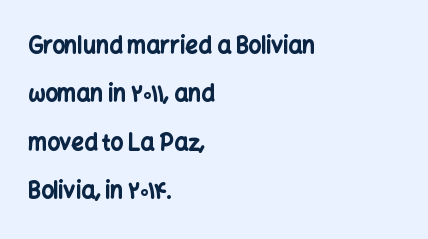
{"italic": "no", "bold": "yes", "underline": "no", "align": "left", "line_spacing": "loose", "line_spacing_ratio": 2.2, "letter_spacing": "normal", "letter_spacing_em": 0.0, "glyph_px": 22}
